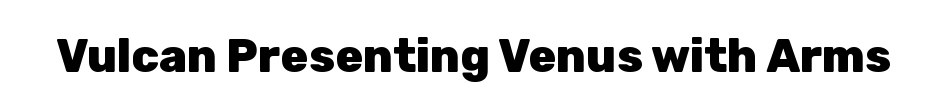
This rendering features lettering with no underline. The type sits square on the baseline with zero lean. Unlike a traditional serif, this face leaves its strokes unadorned. Is this a fixed-width face? No — the glyphs have proportional, varying widths.
